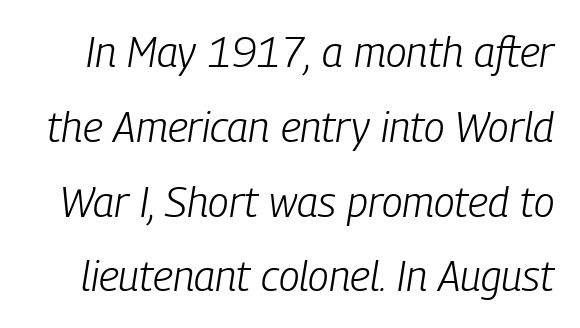
The image shows 42 px light, condensed type, italic (leaning right); set line spacing 1.78x, normal letter spacing, not underlined; low stroke contrast and a medium x-height.
